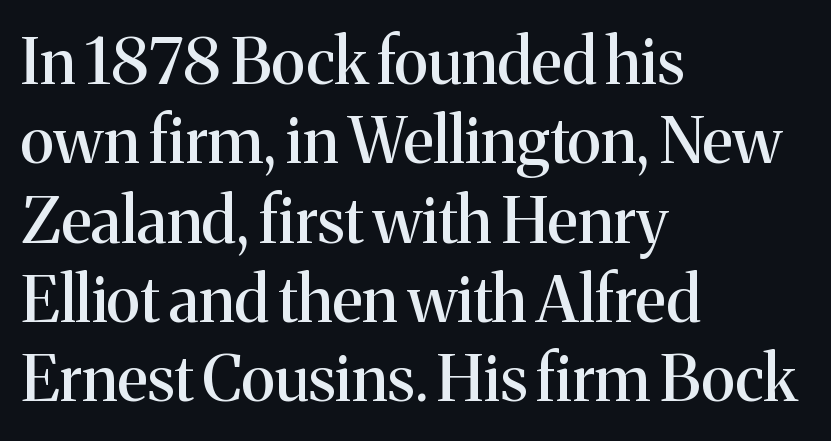
Q: Is the text italic (slanted)? A: No, it is upright.
Q: Is the typeface a serif or a sans-serif typeface? A: Serif.
Q: Is the text underlined? A: No.
Q: How is the paragraph aligned? A: Left-aligned.
Q: Is the spacing between letters normal or unusually wide? A: Normal.
Q: Width (condensed, normal, or wide)? A: Normal.
Q: Stroke contrast? A: Medium.
Q: x-height? A: Medium.
Q: Monospaced? A: No.
